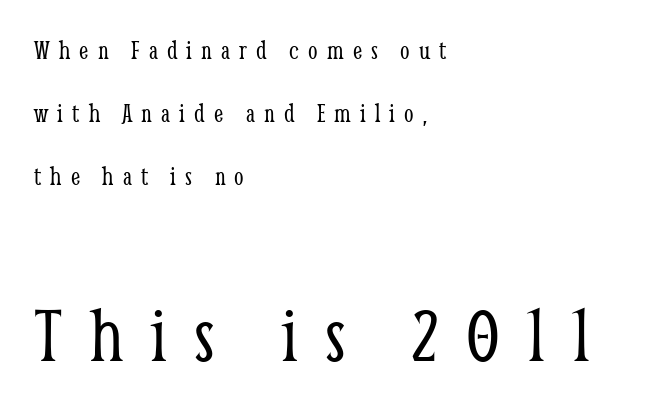
Q: Is the text bold? A: No.
Q: Is the text italic (slanted)? A: No, it is upright.
Q: Is the typeface a serif or a sans-serif typeface? A: Serif.
Q: Is the text underlined? A: No.
Q: How is the paragraph aligned? A: Left-aligned.
Q: Is the spacing between letters normal or unusually wide? A: Unusually wide.
Q: Is the spacing between lines tight, normal or loose? A: Loose.
Q: Which block of text is set in a larger size, the first (top) or the second (bottom)? A: The second (bottom) one.
Q: Width (condensed, normal, or wide)? A: Condensed.
Q: Stroke contrast? A: Low.
Q: x-height? A: Medium.
Q: Monospaced? A: No.
